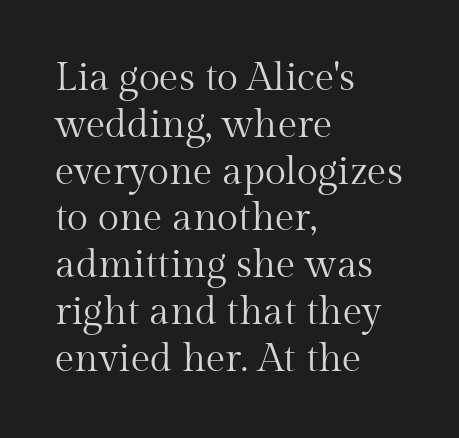
The image shows 39 px regular-weight serif type, upright; set left-aligned, line spacing 1.2x, normal letter spacing, not underlined; medium stroke contrast and a medium x-height.
